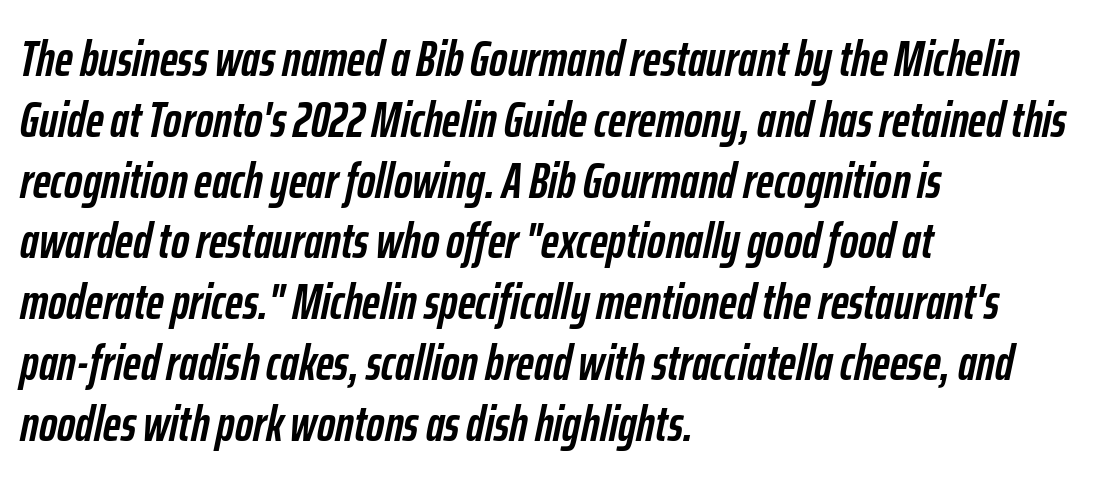
What stands out about the letter spacing? Nothing — it is the standard amount. The lettering tilts uniformly, giving the passage an italic look. On the weight axis this lands at bold, roughly 700. The rendering uses natural spacing where letterforms have individual widths.
